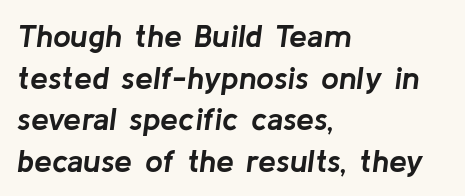
Q: Is the text bold? A: Yes.
Q: Is the text italic (slanted)? A: Yes, it leans right by about 8 degrees.
Q: Is the text underlined? A: No.
Q: How is the paragraph aligned? A: Left-aligned.
Q: Is the spacing between letters normal or unusually wide? A: Normal.
Q: Is the spacing between lines tight, normal or loose? A: Normal.
Q: Width (condensed, normal, or wide)? A: Normal.
Q: Stroke contrast? A: Low.
Q: x-height? A: Medium.
Q: Monospaced? A: No.
